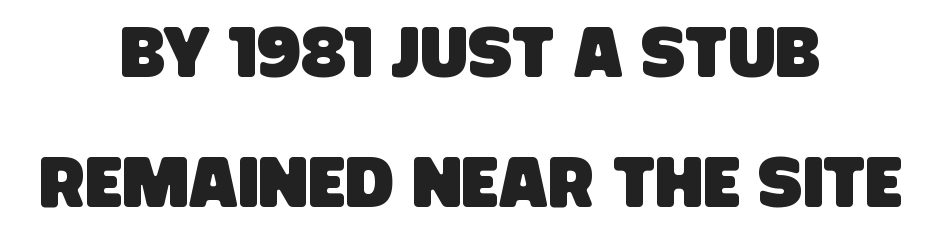
Q: Is the typeface a serif or a sans-serif typeface? A: Sans-serif.
Q: Is the text underlined? A: No.
Q: How is the paragraph aligned? A: Centered.
Q: Is the spacing between letters normal or unusually wide? A: Normal.
Q: Width (condensed, normal, or wide)? A: Condensed.
Q: Stroke contrast? A: Low.
Q: x-height? A: Large.
Q: Monospaced? A: No.
